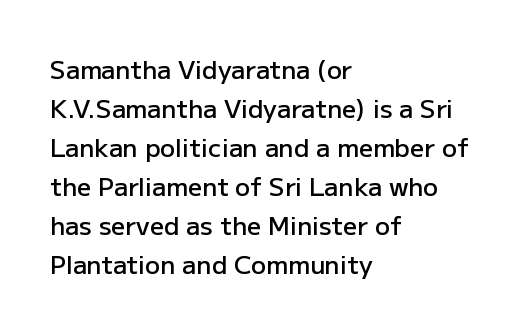
Q: Is the text bold? A: Semi-bold.
Q: Is the text italic (slanted)? A: No, it is upright.
Q: Is the text underlined? A: No.
Q: How is the paragraph aligned? A: Left-aligned.
Q: Is the spacing between letters normal or unusually wide? A: Normal.
Q: Is the spacing between lines tight, normal or loose? A: Normal.
